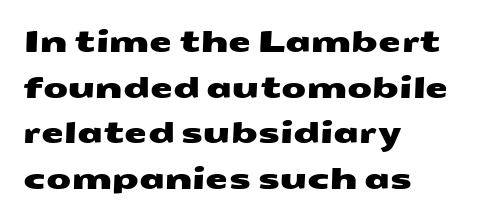
Q: Is the typeface a serif or a sans-serif typeface? A: Sans-serif.
Q: Is the text underlined? A: No.
Q: How is the paragraph aligned? A: Left-aligned.
Q: Is the spacing between letters normal or unusually wide? A: Normal.
Q: Is the spacing between lines tight, normal or loose? A: Normal.
Q: Width (condensed, normal, or wide)? A: Wide.
Q: Stroke contrast? A: Medium.
Q: x-height? A: Medium.
Q: Monospaced? A: No.
